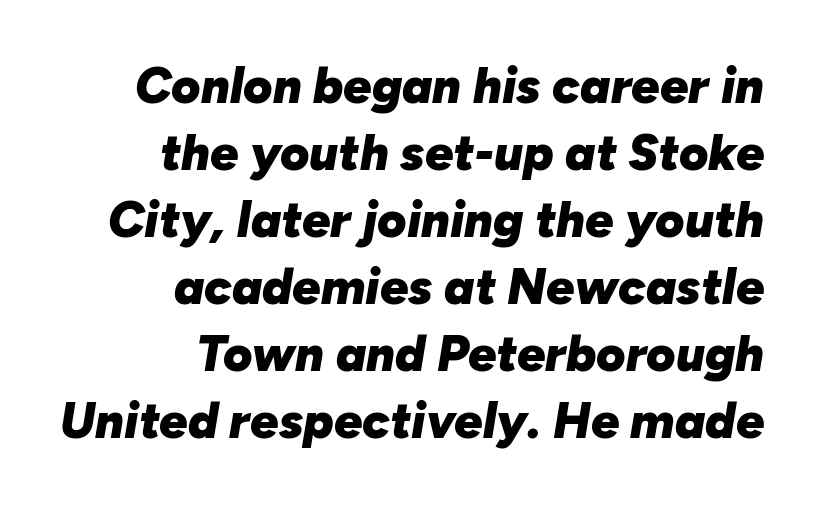
Default kerning and tracking; the words read as compact shapes. Does the leading feel generous? No, just average. Varying glyph widths throughout — classic text-font behaviour. You'd pick this weight for a headline — it's a proper bold. There's an unmistakable incline to the writing here.
